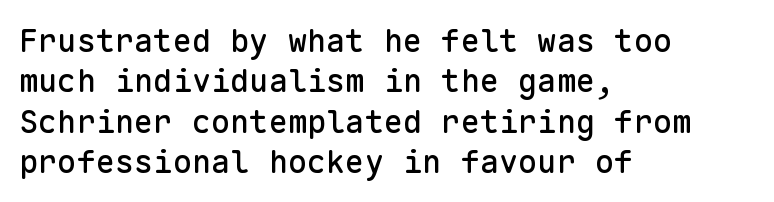
The image shows 32 px sans-serif type, upright, monospaced; set left-aligned, normal line spacing (1.26x), normal letter spacing, not underlined; low stroke contrast and a medium x-height.
